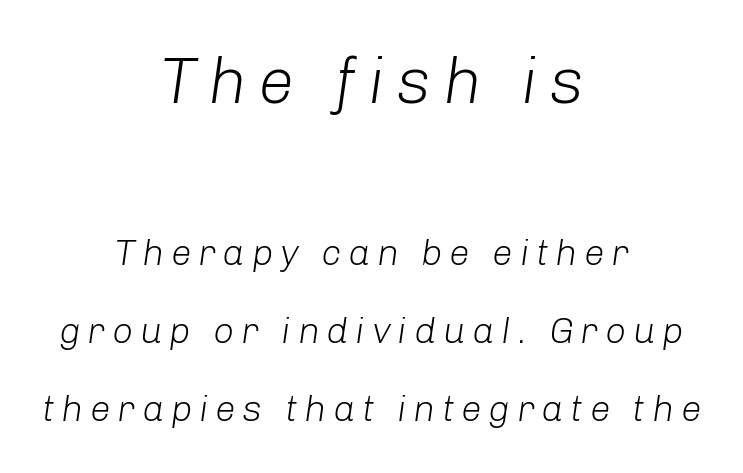
{"italic": "yes", "lean": "right", "slant_degrees": 8, "bold": "no", "weight": "light", "width": "normal", "stroke_contrast": "low", "x_height": "medium", "monospaced": "no", "underline": "no", "align": "center", "line_spacing": "loose", "line_spacing_ratio": 2.11, "larger_block": "first", "size_ratio": 1.76, "glyph_px": 65}
